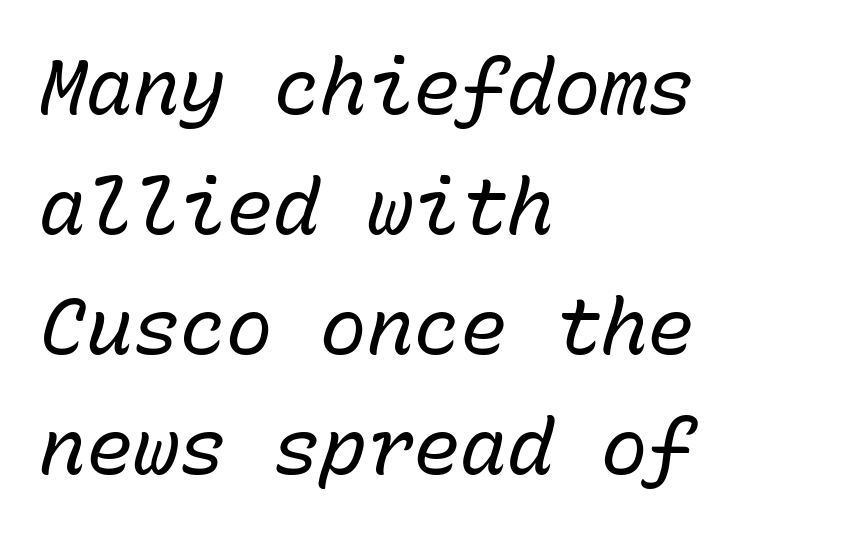
Q: Is the text bold? A: No.
Q: Is the text italic (slanted)? A: Yes, it leans right by about 15 degrees.
Q: Is the text underlined? A: No.
Q: How is the paragraph aligned? A: Left-aligned.
Q: Is the spacing between letters normal or unusually wide? A: Normal.
Q: Is the spacing between lines tight, normal or loose? A: Normal.
Q: Width (condensed, normal, or wide)? A: Normal.
Q: Stroke contrast? A: Low.
Q: x-height? A: Medium.
Q: Monospaced? A: Yes.
